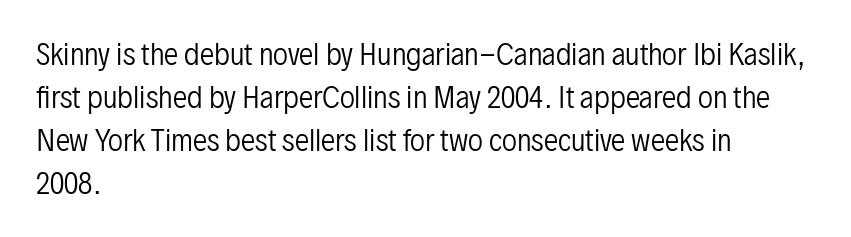
The image shows 29 px regular-weight, condensed sans-serif type, upright; set left-aligned, normal line spacing (1.48x), normal letter spacing, not underlined; low stroke contrast and a medium x-height.
